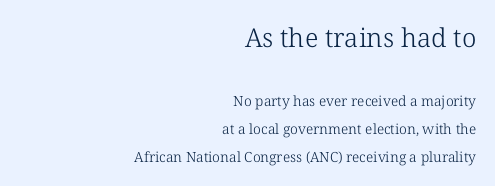
Q: Is the text bold? A: No.
Q: Is the text italic (slanted)? A: No, it is upright.
Q: Is the text underlined? A: No.
Q: How is the paragraph aligned? A: Right-aligned.
Q: Is the spacing between letters normal or unusually wide? A: Normal.
Q: Is the spacing between lines tight, normal or loose? A: Loose.
Q: Which block of text is set in a larger size, the first (top) or the second (bottom)? A: The first (top) one.
